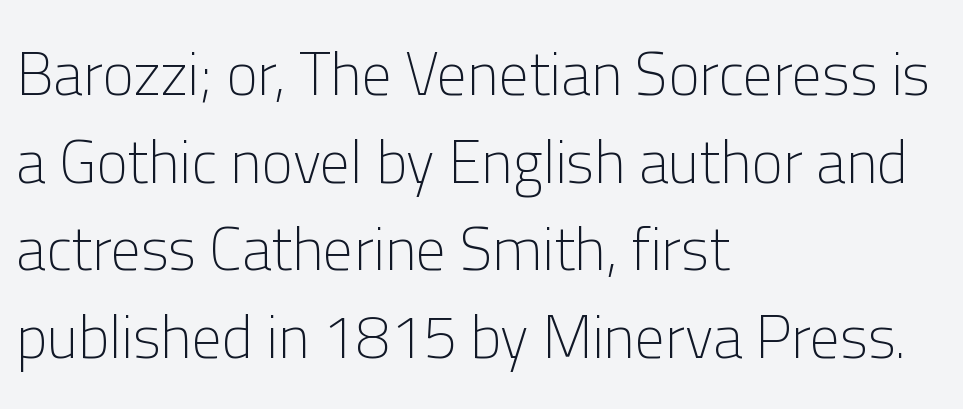
Q: Is the text bold? A: No.
Q: Is the text italic (slanted)? A: No, it is upright.
Q: Is the typeface a serif or a sans-serif typeface? A: Sans-serif.
Q: Is the text underlined? A: No.
Q: How is the paragraph aligned? A: Left-aligned.
Q: Is the spacing between letters normal or unusually wide? A: Normal.
Q: Is the spacing between lines tight, normal or loose? A: Normal.
Q: Width (condensed, normal, or wide)? A: Normal.
Q: Stroke contrast? A: Low.
Q: x-height? A: Medium.
Q: Monospaced? A: No.
